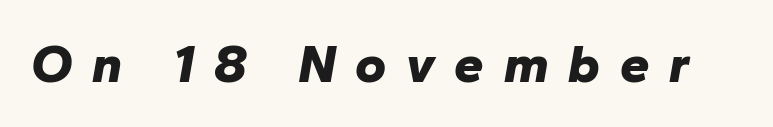
The image shows 53 px bold type, italic (leaning right); set unusually wide letter spacing (+0.37 em), not underlined; low stroke contrast and a medium x-height.
